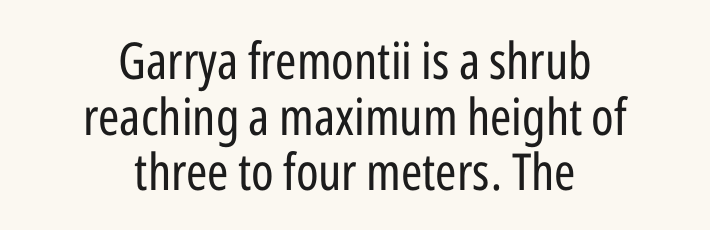
The image shows 51 px regular-weight, condensed sans-serif type, upright; set centered, tight line spacing (1.09x), normal letter spacing, not underlined; low stroke contrast and a medium x-height.
